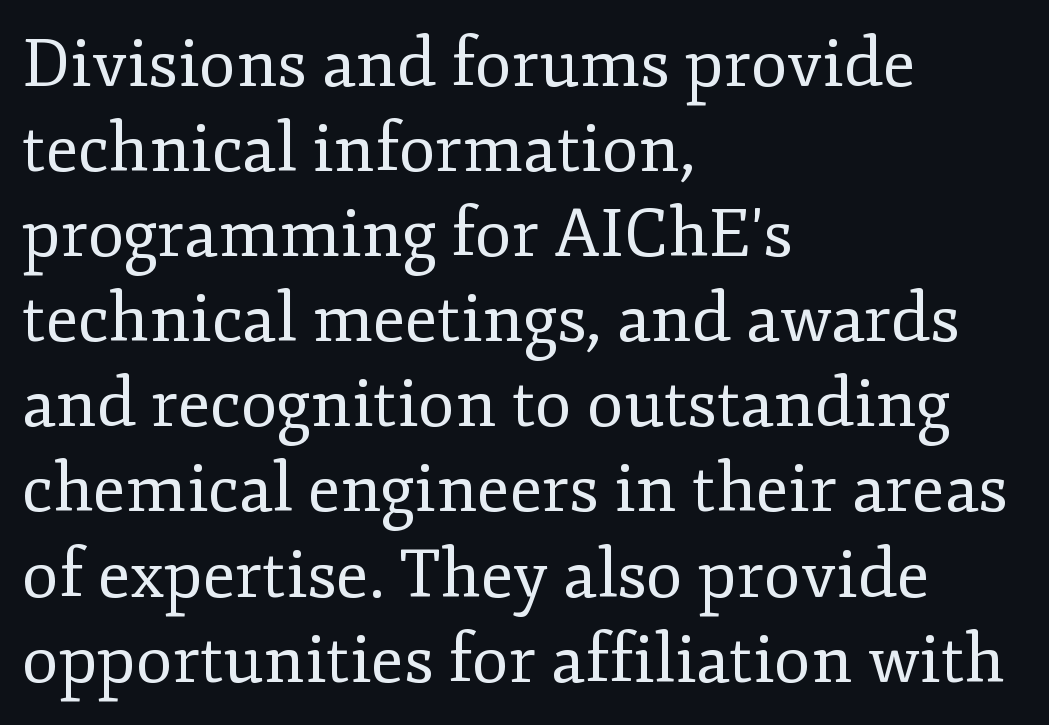
This is the regular roman posture of the typeface. The weight tops out at a normal text grade. Proportional: the letters do not fall into vertical columns. These lines are set flush left with a ragged right edge.
